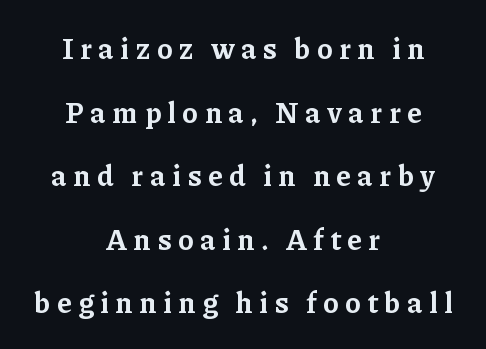
Q: Is the text bold? A: Yes.
Q: Is the text italic (slanted)? A: No, it is upright.
Q: Is the typeface a serif or a sans-serif typeface? A: Serif.
Q: Is the text underlined? A: No.
Q: How is the paragraph aligned? A: Centered.
Q: Is the spacing between letters normal or unusually wide? A: Unusually wide.
Q: Is the spacing between lines tight, normal or loose? A: Loose.
Q: Width (condensed, normal, or wide)? A: Normal.
Q: Stroke contrast? A: Low.
Q: x-height? A: Medium.
Q: Monospaced? A: No.
